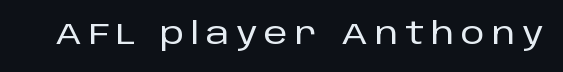
Q: Is the text italic (slanted)? A: No, it is upright.
Q: Is the typeface a serif or a sans-serif typeface? A: Sans-serif.
Q: Is the text underlined? A: No.
Q: Is the spacing between letters normal or unusually wide? A: Unusually wide.
Q: Width (condensed, normal, or wide)? A: Normal.
Q: Stroke contrast? A: Low.
Q: x-height? A: Large.
Q: Monospaced? A: No.
